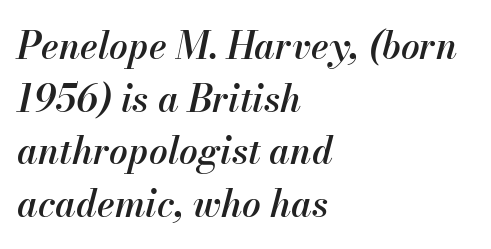
{"italic": "yes", "lean": "right", "slant_degrees": 13, "bold": "semi", "weight": "semibold", "width": "normal", "stroke_contrast": "medium", "x_height": "small", "monospaced": "no", "underline": "no", "align": "left", "line_spacing": "normal", "line_spacing_ratio": 1.42, "letter_spacing": "normal", "letter_spacing_em": 0.0, "glyph_px": 37}
